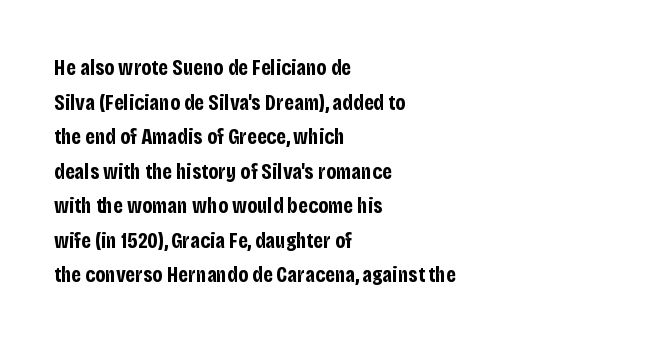
The image shows 22 px bold type, upright; set left-aligned, normal line spacing (1.57x), normal letter spacing, not underlined.
